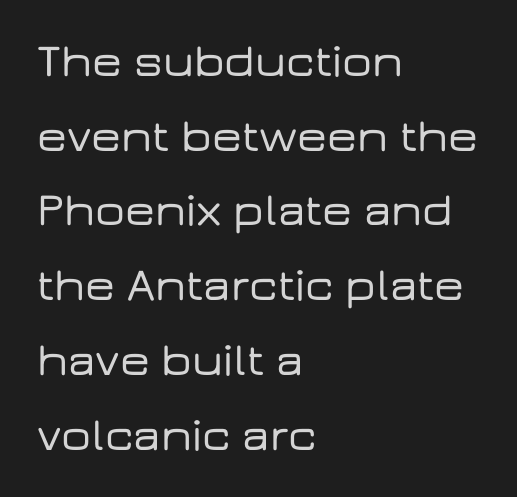
{"serif": "no", "italic": "no", "width": "wide", "stroke_contrast": "low", "x_height": "medium", "monospaced": "no", "underline": "no", "align": "left", "line_spacing": "normal", "line_spacing_ratio": 1.59, "letter_spacing": "normal", "letter_spacing_em": 0.0, "glyph_px": 47}
